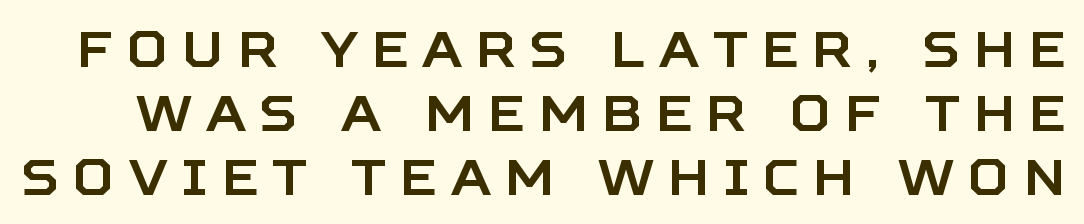
Beneath every word, the page is bare. Reading down the column, the eye jumps a familiar distance to each next line. Character widths vary here, with narrow letters taking less room than wide ones. This sample uses a sans-serif face.
